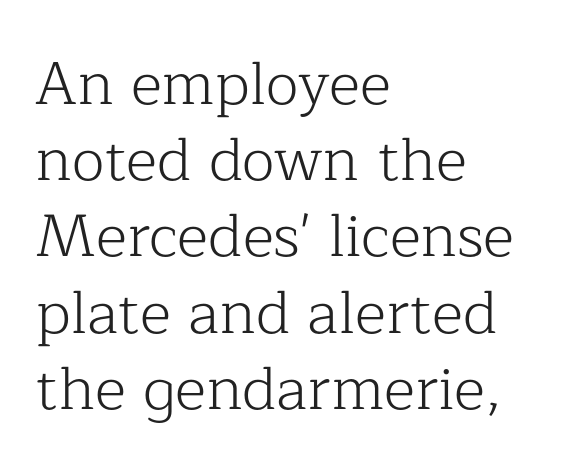
{"serif": "yes", "italic": "no", "bold": "no", "weight": "light", "width": "normal", "stroke_contrast": "low", "x_height": "medium", "monospaced": "no", "underline": "no", "align": "left", "line_spacing": "normal", "line_spacing_ratio": 1.27, "letter_spacing": "normal", "letter_spacing_em": 0.0, "glyph_px": 60}
